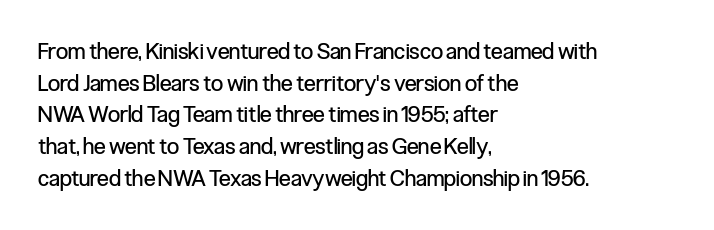
Q: Is the text bold? A: No.
Q: Is the text italic (slanted)? A: No, it is upright.
Q: Is the text underlined? A: No.
Q: How is the paragraph aligned? A: Left-aligned.
Q: Is the spacing between letters normal or unusually wide? A: Normal.
Q: Is the spacing between lines tight, normal or loose? A: Normal.
